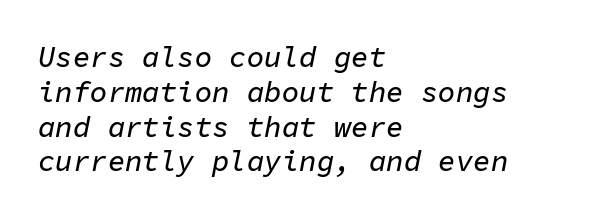
{"italic": "yes", "lean": "right", "slant_degrees": 11, "width": "normal", "stroke_contrast": "low", "x_height": "medium", "monospaced": "yes", "underline": "no", "align": "left", "line_spacing_ratio": 1.2, "letter_spacing": "normal", "letter_spacing_em": 0.0, "glyph_px": 29}
